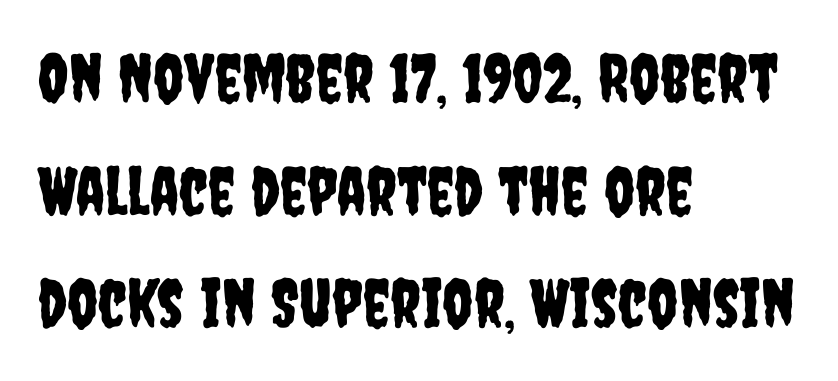
Q: Is the text italic (slanted)? A: No, it is upright.
Q: Is the typeface a serif or a sans-serif typeface? A: Sans-serif.
Q: Is the text underlined? A: No.
Q: How is the paragraph aligned? A: Left-aligned.
Q: Is the spacing between letters normal or unusually wide? A: Normal.
Q: Is the spacing between lines tight, normal or loose? A: Normal.
Q: Width (condensed, normal, or wide)? A: Condensed.
Q: Stroke contrast? A: Low.
Q: x-height? A: Large.
Q: Monospaced? A: No.
